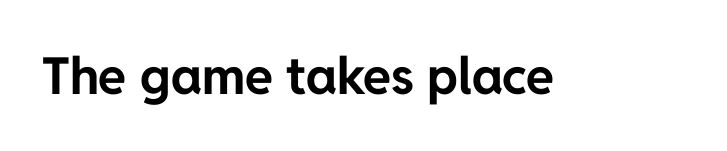
Q: Is the text bold? A: Yes.
Q: Is the text italic (slanted)? A: No, it is upright.
Q: Is the typeface a serif or a sans-serif typeface? A: Sans-serif.
Q: Is the text underlined? A: No.
Q: Is the spacing between letters normal or unusually wide? A: Normal.
Q: Width (condensed, normal, or wide)? A: Normal.
Q: Stroke contrast? A: Low.
Q: x-height? A: Medium.
Q: Monospaced? A: No.
